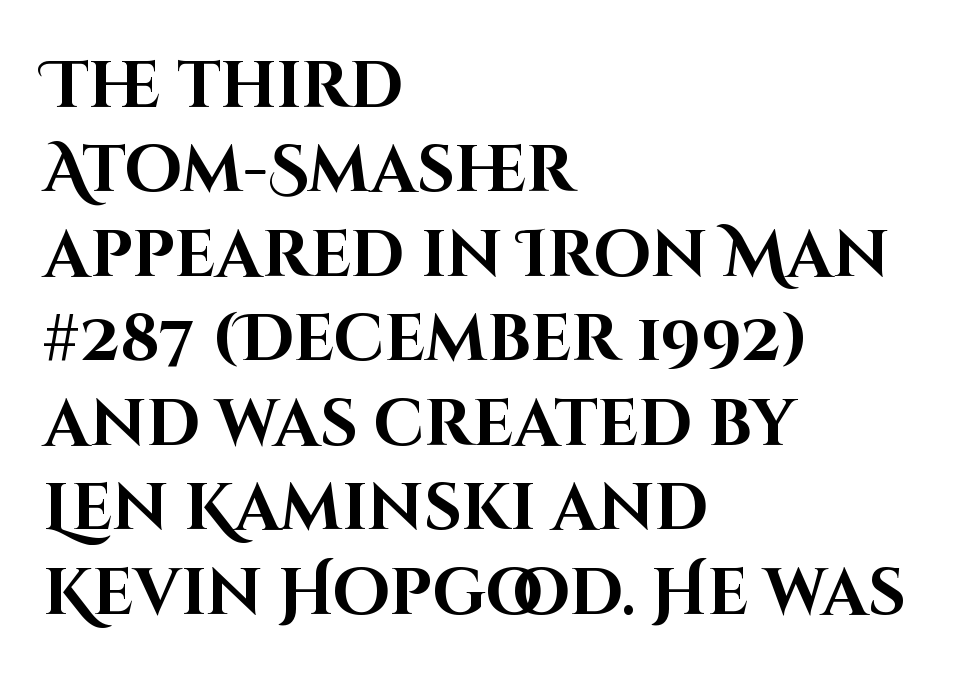
The image shows 65 px bold sans-serif type, upright; set left-aligned, normal line spacing (1.3x), normal letter spacing, not underlined; high stroke contrast and a large x-height.
